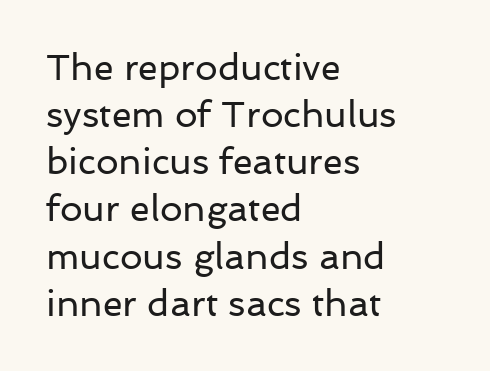
What stands out about the letter spacing? Nothing — it is the standard amount. This rendering features lettering with no underline. Regarding serifs, this sample does without them. Spacing verdict: proportional, widths tailored to each character. Do the letters lean? They stand straight.
